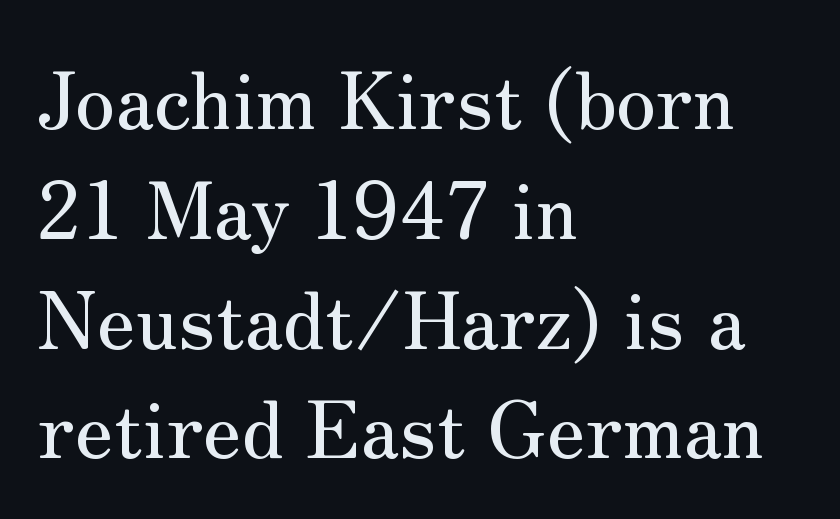
Q: Is the text italic (slanted)? A: No, it is upright.
Q: Is the typeface a serif or a sans-serif typeface? A: Serif.
Q: Is the text underlined? A: No.
Q: How is the paragraph aligned? A: Left-aligned.
Q: Is the spacing between letters normal or unusually wide? A: Normal.
Q: Is the spacing between lines tight, normal or loose? A: Normal.
Q: Width (condensed, normal, or wide)? A: Normal.
Q: Stroke contrast? A: Medium.
Q: x-height? A: Small.
Q: Monospaced? A: No.
